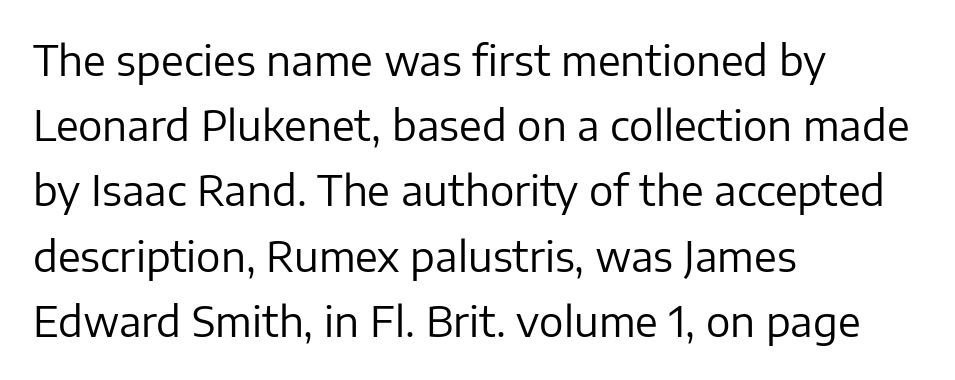
The image shows 41 px regular-weight sans-serif type, upright; set left-aligned, normal line spacing (1.59x), normal letter spacing, not underlined; low stroke contrast and a medium x-height.
